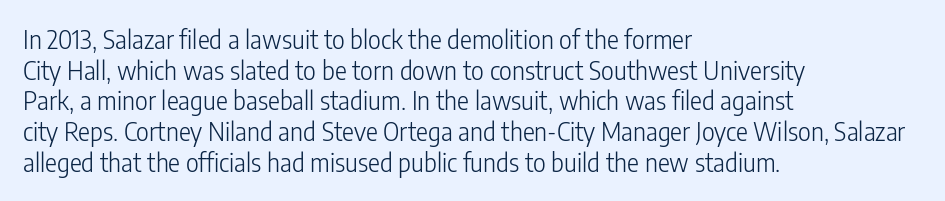
Q: Is the text bold? A: No.
Q: Is the text italic (slanted)? A: No, it is upright.
Q: Is the text underlined? A: No.
Q: How is the paragraph aligned? A: Left-aligned.
Q: Is the spacing between letters normal or unusually wide? A: Normal.
